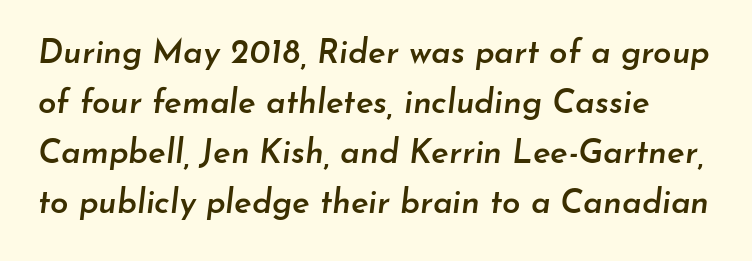
Q: Is the text bold? A: Semi-bold.
Q: Is the text italic (slanted)? A: Yes, it leans right by about 7 degrees.
Q: Is the text underlined? A: No.
Q: Is the spacing between letters normal or unusually wide? A: Normal.
Q: Is the spacing between lines tight, normal or loose? A: Normal.
Q: Width (condensed, normal, or wide)? A: Normal.
Q: Stroke contrast? A: Low.
Q: x-height? A: Small.
Q: Monospaced? A: No.
